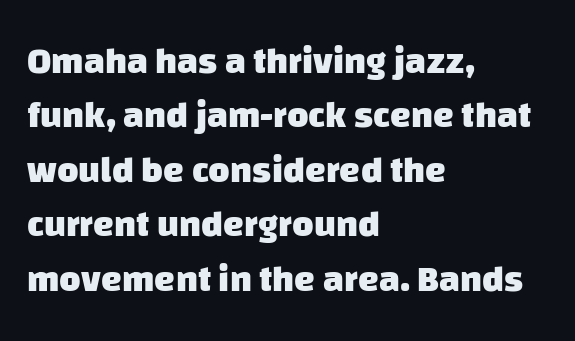
{"serif": "no", "bold": "yes", "weight": "heavy", "width": "normal", "stroke_contrast": "low", "x_height": "large", "monospaced": "no", "underline": "no", "align": "left", "line_spacing": "normal", "line_spacing_ratio": 1.47, "letter_spacing": "normal", "letter_spacing_em": 0.0, "glyph_px": 37}
